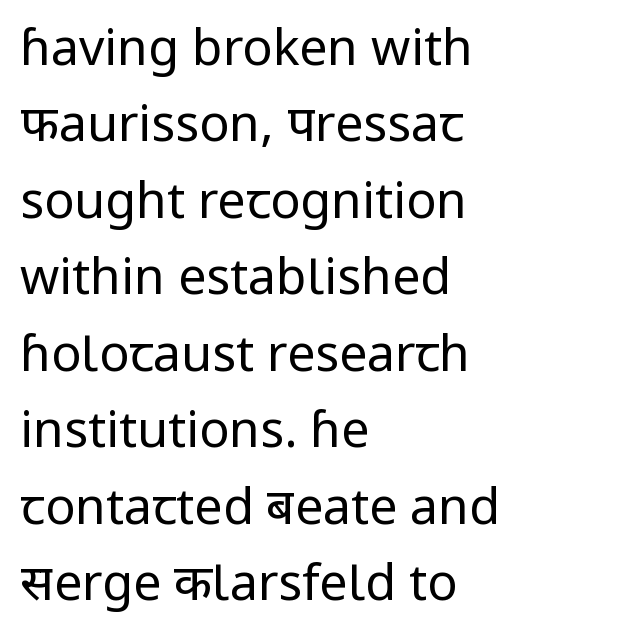
{"serif": "no", "italic": "no", "bold": "no", "weight": "regular", "width": "normal", "stroke_contrast": "low", "x_height": "medium", "monospaced": "no", "underline": "no", "align": "left", "line_spacing": "normal", "line_spacing_ratio": 1.53, "letter_spacing": "normal", "letter_spacing_em": 0.0, "glyph_px": 50}
